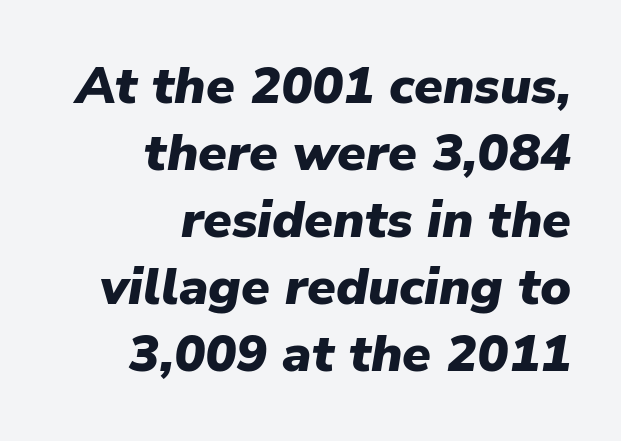
Q: Is the text bold? A: Yes.
Q: Is the text italic (slanted)? A: Yes, it leans right by about 9 degrees.
Q: Is the text underlined? A: No.
Q: How is the paragraph aligned? A: Right-aligned.
Q: Is the spacing between letters normal or unusually wide? A: Normal.
Q: Is the spacing between lines tight, normal or loose? A: Normal.
Q: Width (condensed, normal, or wide)? A: Normal.
Q: Stroke contrast? A: Low.
Q: x-height? A: Medium.
Q: Monospaced? A: No.
